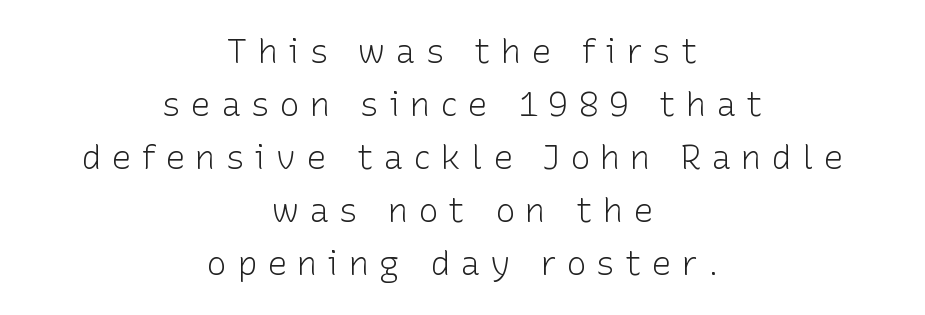
{"serif": "no", "italic": "no", "bold": "no", "weight": "light", "width": "normal", "stroke_contrast": "low", "x_height": "medium", "monospaced": "no", "underline": "no", "align": "center", "line_spacing": "normal", "line_spacing_ratio": 1.56, "letter_spacing": "wide", "letter_spacing_em": 0.29, "glyph_px": 34}
